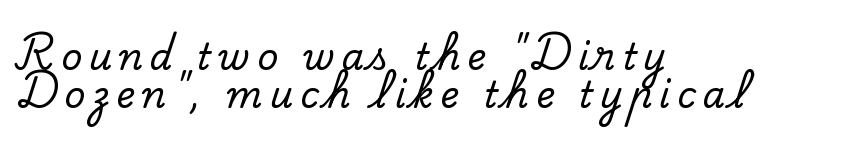
Letterform terminals end in serifs throughout the passage. Does the leading feel generous? Not at all — it's pinched. Teacher's note: observe the even left margin — that is flush-left alignment. Each letter keeps its own natural width here, so spacing adapts to shape.
